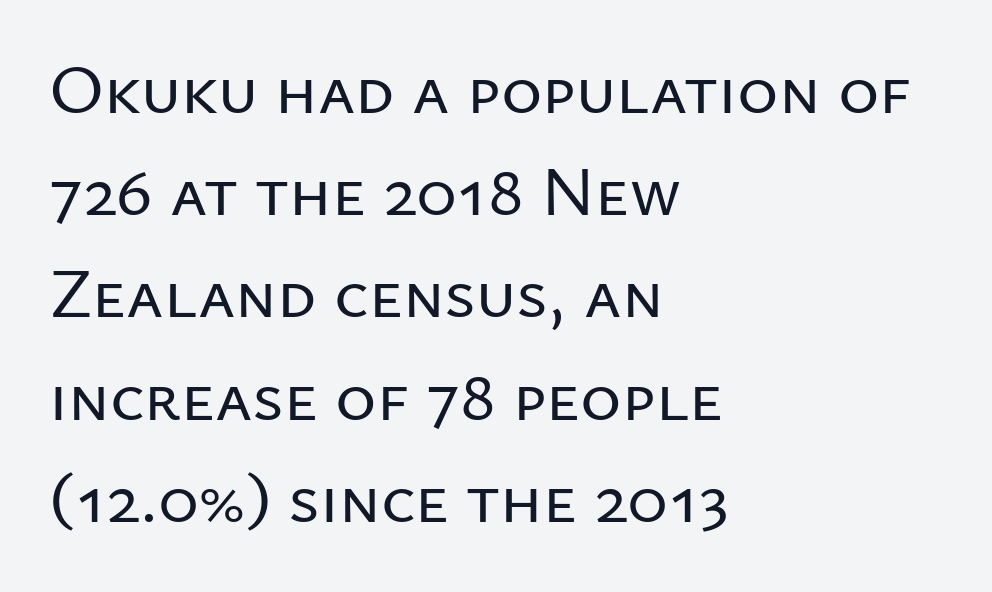
Q: Is the text italic (slanted)? A: No, it is upright.
Q: Is the typeface a serif or a sans-serif typeface? A: Sans-serif.
Q: Is the text underlined? A: No.
Q: How is the paragraph aligned? A: Left-aligned.
Q: Is the spacing between letters normal or unusually wide? A: Normal.
Q: Is the spacing between lines tight, normal or loose? A: Normal.
Q: Width (condensed, normal, or wide)? A: Normal.
Q: Stroke contrast? A: Low.
Q: x-height? A: Medium.
Q: Monospaced? A: No.
